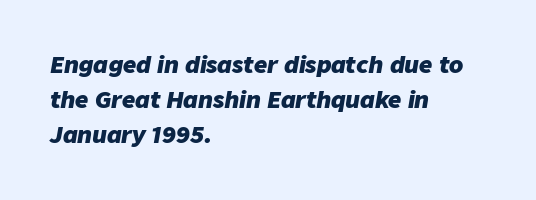
Q: Is the text bold? A: Yes.
Q: Is the text italic (slanted)? A: Yes, it leans right by about 9 degrees.
Q: Is the text underlined? A: No.
Q: How is the paragraph aligned? A: Left-aligned.
Q: Is the spacing between letters normal or unusually wide? A: Normal.
Q: Is the spacing between lines tight, normal or loose? A: Normal.
